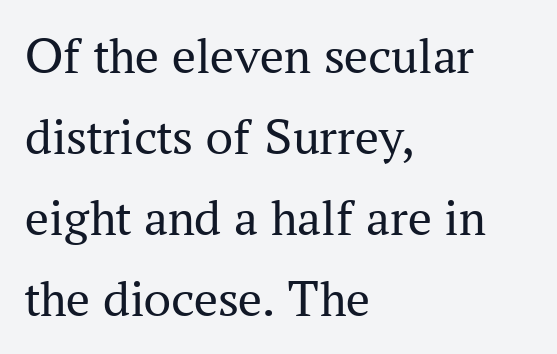
The image shows 53 px regular-weight serif type, upright; set left-aligned, normal line spacing (1.53x), normal letter spacing, not underlined; medium stroke contrast and a medium x-height.
